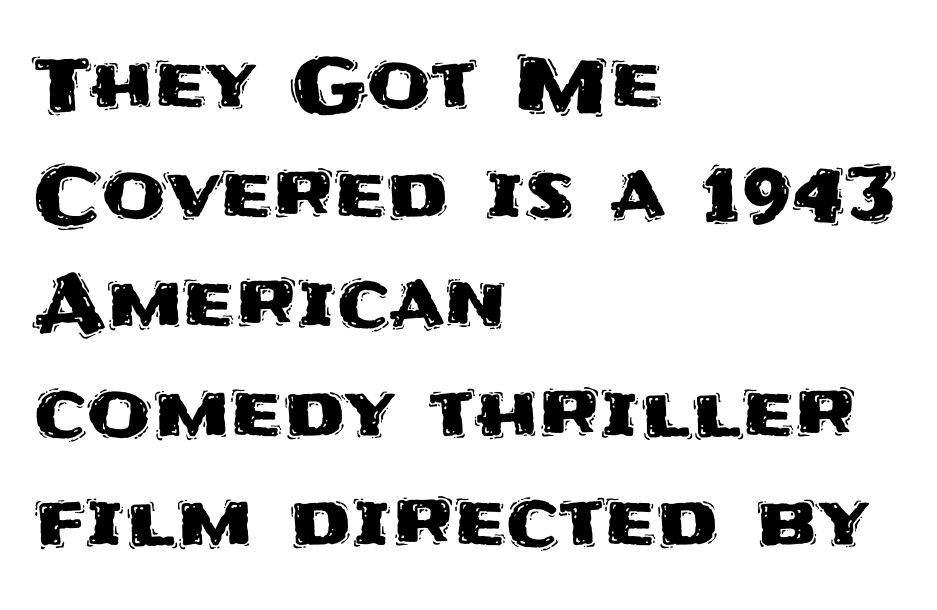
The image shows 74 px sans-serif type, upright; set left-aligned, normal line spacing (1.48x), normal letter spacing, not underlined; medium stroke contrast and a large x-height.
